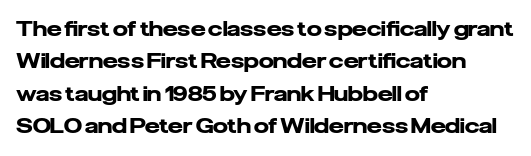
Q: Is the text bold? A: Yes.
Q: Is the text italic (slanted)? A: No, it is upright.
Q: Is the text underlined? A: No.
Q: How is the paragraph aligned? A: Left-aligned.
Q: Is the spacing between letters normal or unusually wide? A: Normal.
Q: Is the spacing between lines tight, normal or loose? A: Normal.
